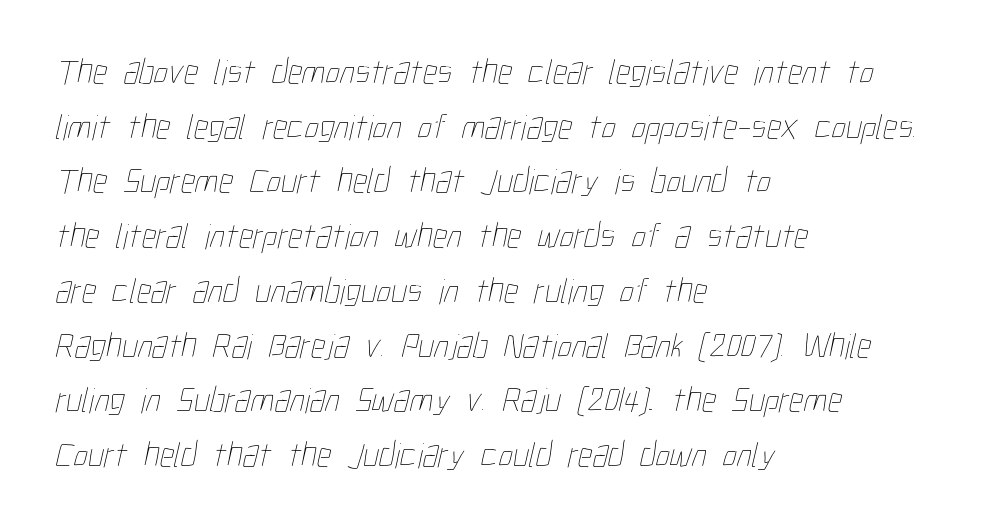
{"bold": "no", "weight": "thin", "width": "condensed", "stroke_contrast": "low", "x_height": "medium", "monospaced": "no", "underline": "no", "align": "left", "line_spacing": "normal", "line_spacing_ratio": 1.52, "letter_spacing": "normal", "letter_spacing_em": 0.0, "glyph_px": 36}
